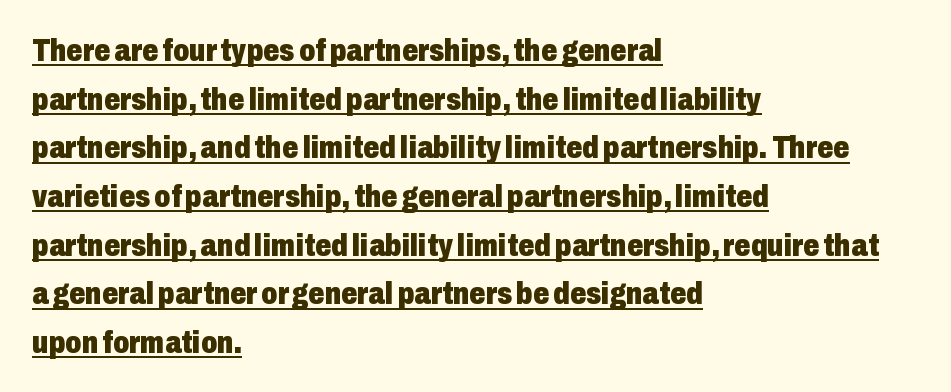
{"serif": "no", "italic": "no", "bold": "yes", "weight": "heavy", "width": "condensed", "stroke_contrast": "low", "x_height": "medium", "monospaced": "no", "underline": "yes", "align": "left", "line_spacing": "normal", "line_spacing_ratio": 1.52, "letter_spacing": "normal", "letter_spacing_em": 0.0, "glyph_px": 32}
